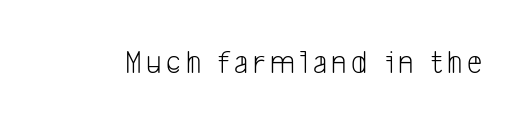
Is this a heavy cut? Hardly; it is regular or lighter. Each letter's strokes conclude bluntly, with no projecting serifs. Descender tails drop into unmarked territory. The letters advance in unequal steps, a hallmark of proportional type.
